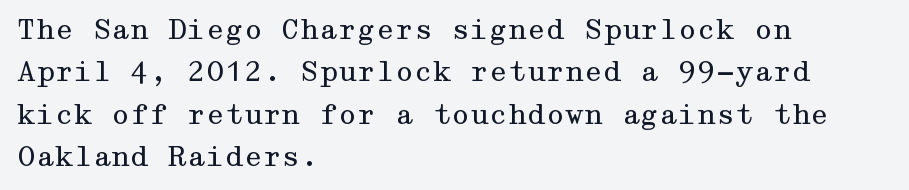
{"italic": "no", "bold": "no", "underline": "no", "align": "left", "line_spacing": "normal", "line_spacing_ratio": 1.57, "letter_spacing": "normal", "letter_spacing_em": 0.0, "glyph_px": 27}
